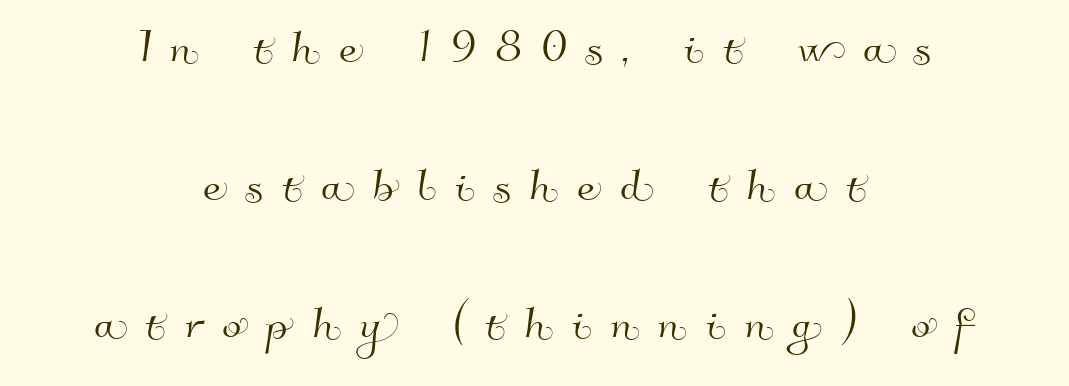
Q: Is the typeface a serif or a sans-serif typeface? A: Sans-serif.
Q: Is the text underlined? A: No.
Q: How is the paragraph aligned? A: Centered.
Q: Is the spacing between letters normal or unusually wide? A: Unusually wide.
Q: Is the spacing between lines tight, normal or loose? A: Loose.
Q: Width (condensed, normal, or wide)? A: Normal.
Q: Stroke contrast? A: High.
Q: x-height? A: Small.
Q: Monospaced? A: No.
